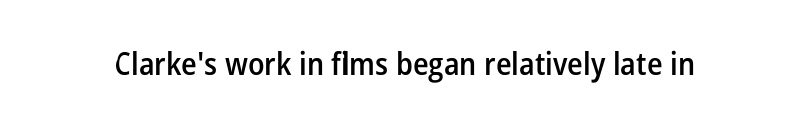
{"serif": "no", "italic": "no", "bold": "semi", "weight": "semibold", "width": "condensed", "stroke_contrast": "low", "x_height": "medium", "monospaced": "no", "underline": "no", "letter_spacing": "normal", "letter_spacing_em": 0.0, "glyph_px": 32}
